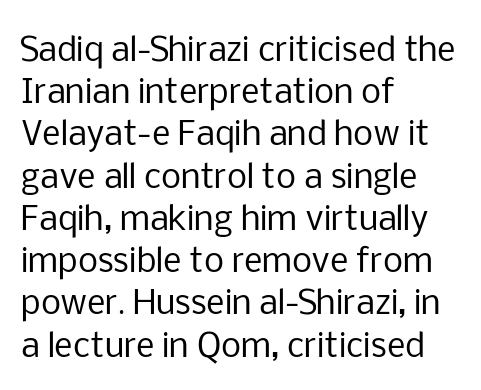
Q: Is the text bold? A: No.
Q: Is the text italic (slanted)? A: No, it is upright.
Q: Is the typeface a serif or a sans-serif typeface? A: Sans-serif.
Q: Is the text underlined? A: No.
Q: How is the paragraph aligned? A: Left-aligned.
Q: Is the spacing between letters normal or unusually wide? A: Normal.
Q: Is the spacing between lines tight, normal or loose? A: Normal.
Q: Width (condensed, normal, or wide)? A: Normal.
Q: Stroke contrast? A: Low.
Q: x-height? A: Medium.
Q: Monospaced? A: No.
